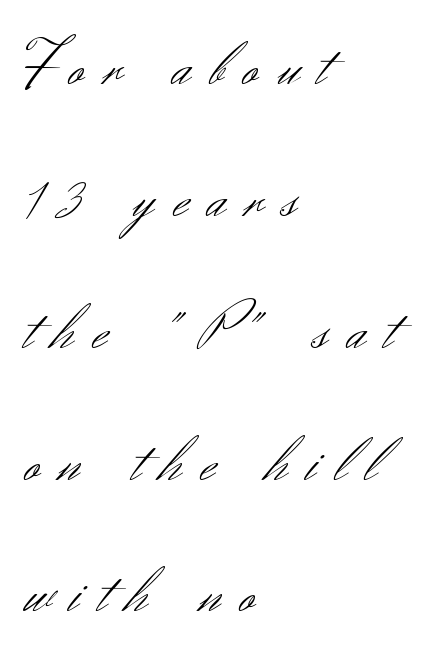
The image shows 64 px light sans-serif type; set left-aligned, loose line spacing (2.06x), unusually wide letter spacing (+0.3 em), not underlined; medium stroke contrast and a small x-height.
